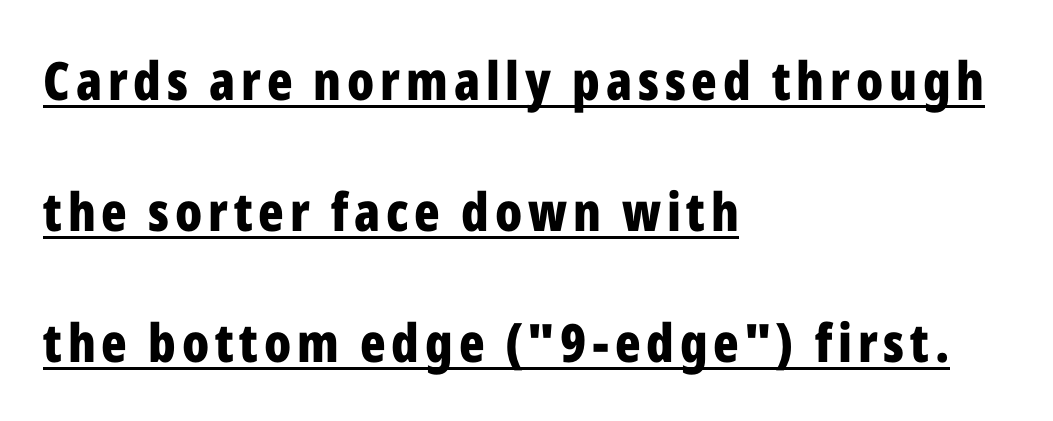
{"serif": "no", "italic": "no", "bold": "yes", "weight": "bold", "width": "condensed", "stroke_contrast": "low", "x_height": "medium", "monospaced": "no", "underline": "yes", "align": "left", "line_spacing": "loose", "line_spacing_ratio": 2.47, "glyph_px": 53}
